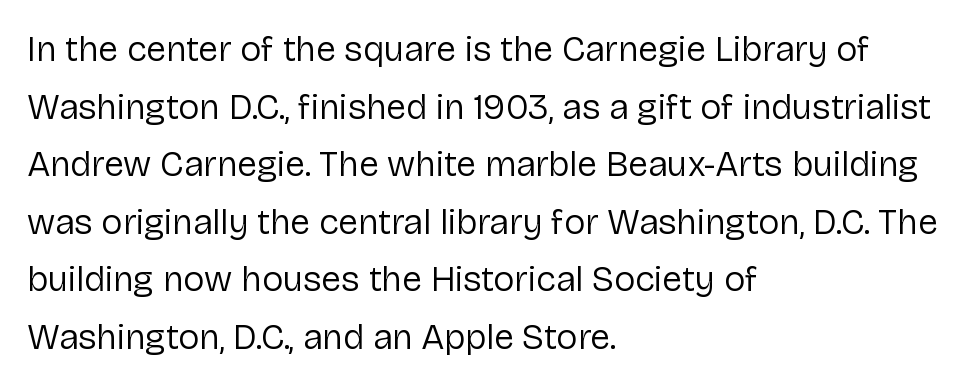
Q: Is the text bold? A: No.
Q: Is the text italic (slanted)? A: No, it is upright.
Q: Is the typeface a serif or a sans-serif typeface? A: Sans-serif.
Q: Is the text underlined? A: No.
Q: How is the paragraph aligned? A: Left-aligned.
Q: Is the spacing between letters normal or unusually wide? A: Normal.
Q: Is the spacing between lines tight, normal or loose? A: Normal.
Q: Width (condensed, normal, or wide)? A: Normal.
Q: Stroke contrast? A: Low.
Q: x-height? A: Medium.
Q: Monospaced? A: No.
